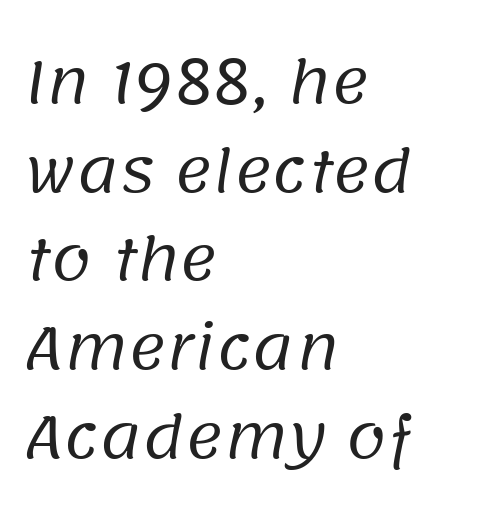
Q: Is the text bold? A: No.
Q: Is the typeface a serif or a sans-serif typeface? A: Sans-serif.
Q: Is the text underlined? A: No.
Q: How is the paragraph aligned? A: Left-aligned.
Q: Is the spacing between letters normal or unusually wide? A: Normal.
Q: Is the spacing between lines tight, normal or loose? A: Normal.
Q: Width (condensed, normal, or wide)? A: Normal.
Q: Stroke contrast? A: Low.
Q: x-height? A: Large.
Q: Monospaced? A: No.
